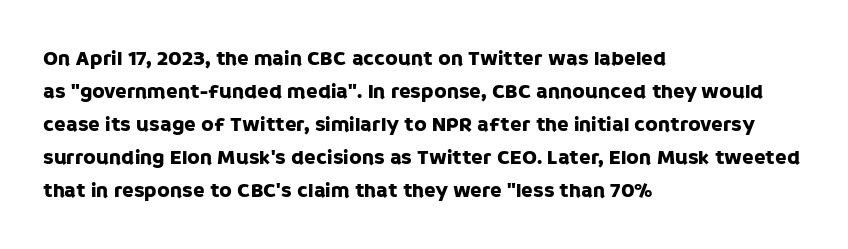
Q: Is the text italic (slanted)? A: No, it is upright.
Q: Is the text underlined? A: No.
Q: How is the paragraph aligned? A: Left-aligned.
Q: Is the spacing between letters normal or unusually wide? A: Normal.
Q: Is the spacing between lines tight, normal or loose? A: Normal.
